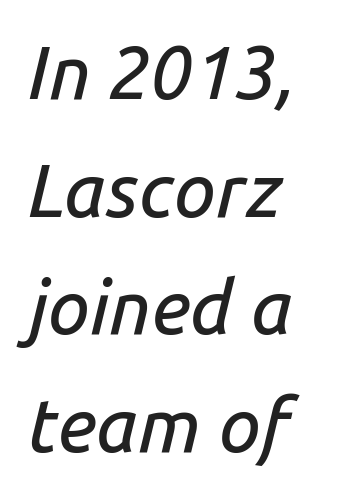
{"italic": "yes", "lean": "right", "slant_degrees": 14, "width": "normal", "stroke_contrast": "low", "x_height": "medium", "monospaced": "no", "underline": "no", "align": "left", "line_spacing": "normal", "line_spacing_ratio": 1.57, "letter_spacing": "normal", "letter_spacing_em": 0.0, "glyph_px": 75}
